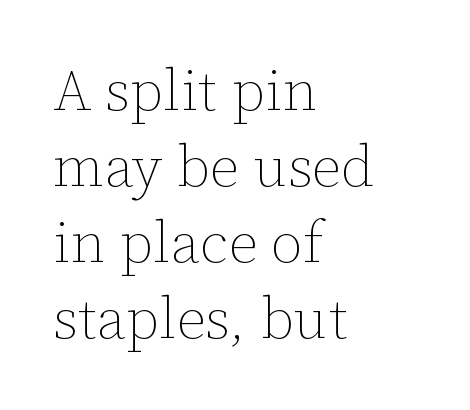
You could call the tracking neutral — neither tight nor loose. Interline gaps are of average width in this sample. The weight tops out at a normal text grade. The rendering uses natural spacing where letterforms have individual widths. Clear beneath every line of the passage. These lines stack with their left ends in a neat column.
